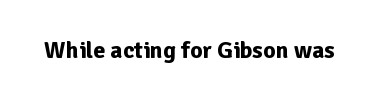
{"italic": "no", "bold": "yes", "underline": "no", "letter_spacing": "normal", "letter_spacing_em": 0.0, "glyph_px": 24}
